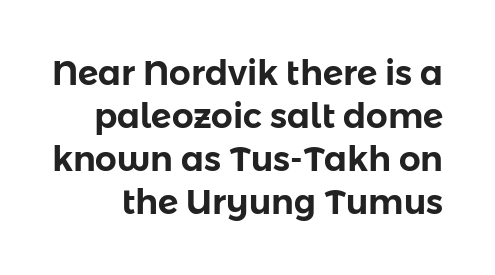
Q: Is the text italic (slanted)? A: No, it is upright.
Q: Is the typeface a serif or a sans-serif typeface? A: Sans-serif.
Q: Is the text underlined? A: No.
Q: Is the spacing between letters normal or unusually wide? A: Normal.
Q: Is the spacing between lines tight, normal or loose? A: Normal.
Q: Width (condensed, normal, or wide)? A: Normal.
Q: Stroke contrast? A: Low.
Q: x-height? A: Medium.
Q: Monospaced? A: No.
